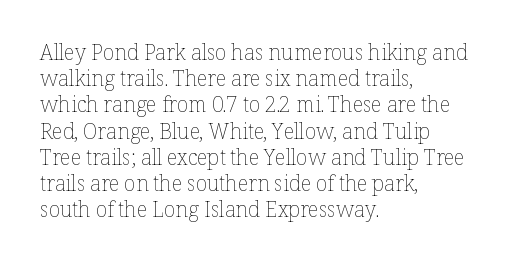
{"italic": "no", "bold": "no", "underline": "no", "align": "left", "line_spacing": "normal", "line_spacing_ratio": 1.25, "letter_spacing": "normal", "letter_spacing_em": 0.0, "glyph_px": 21}
